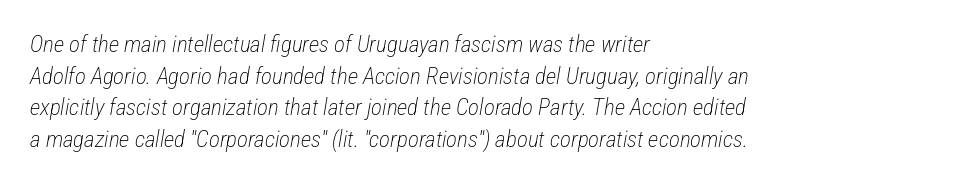
{"italic": "yes", "lean": "right", "slant_degrees": 12, "bold": "no", "underline": "no", "align": "left", "line_spacing": "normal", "line_spacing_ratio": 1.38, "letter_spacing": "normal", "letter_spacing_em": 0.0, "glyph_px": 23}
